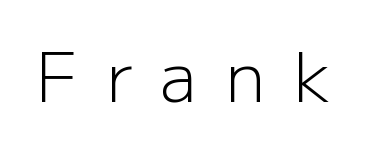
Q: Is the text bold? A: No.
Q: Is the text italic (slanted)? A: No, it is upright.
Q: Is the typeface a serif or a sans-serif typeface? A: Sans-serif.
Q: Is the text underlined? A: No.
Q: Is the spacing between letters normal or unusually wide? A: Unusually wide.
Q: Width (condensed, normal, or wide)? A: Normal.
Q: Stroke contrast? A: Low.
Q: x-height? A: Medium.
Q: Monospaced? A: No.
